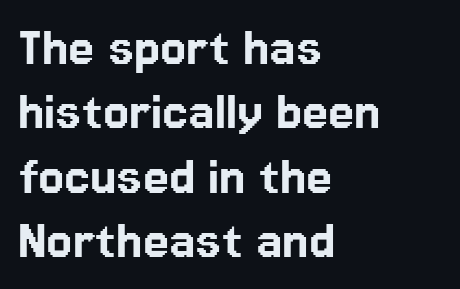
Unlike italic type, these characters show no tilt at all. Anything drawn beneath the words? Only blank space. Is this a fixed-width face? No — the glyphs have proportional, varying widths. The designer went with a sans here, leaving each stem footless.
